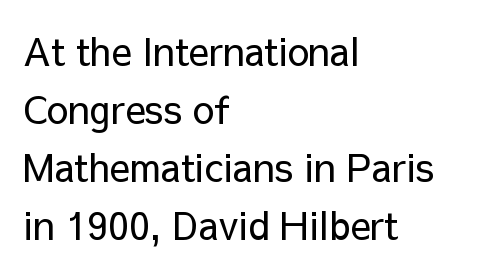
Q: Is the text bold? A: No.
Q: Is the text italic (slanted)? A: No, it is upright.
Q: Is the typeface a serif or a sans-serif typeface? A: Sans-serif.
Q: Is the text underlined? A: No.
Q: How is the paragraph aligned? A: Left-aligned.
Q: Is the spacing between letters normal or unusually wide? A: Normal.
Q: Is the spacing between lines tight, normal or loose? A: Normal.
Q: Width (condensed, normal, or wide)? A: Normal.
Q: Stroke contrast? A: Low.
Q: x-height? A: Medium.
Q: Monospaced? A: No.
